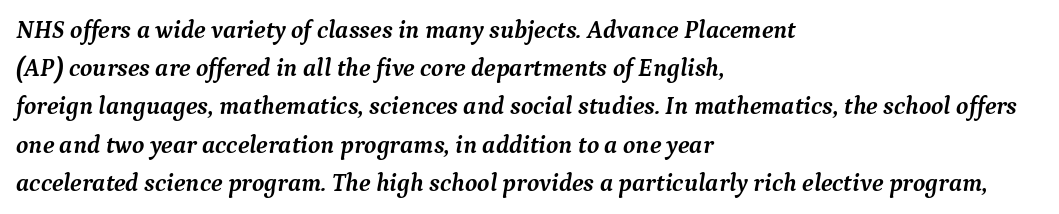
Q: Is the text bold? A: Yes.
Q: Is the text italic (slanted)? A: Yes, it leans right by about 9 degrees.
Q: Is the text underlined? A: No.
Q: How is the paragraph aligned? A: Left-aligned.
Q: Is the spacing between letters normal or unusually wide? A: Normal.
Q: Is the spacing between lines tight, normal or loose? A: Normal.
